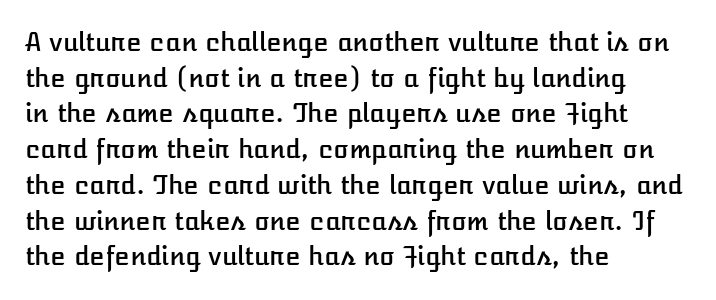
Glyph-to-glyph distance matches everyday printed text. The baseline area is clear. These lines are set flush left with a ragged right edge. Designer's note — italics off, roman on. The rendering uses a moderate line-height, typical for paragraphs.
